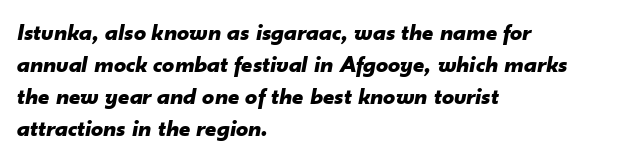
{"italic": "yes", "lean": "right", "slant_degrees": 10, "bold": "yes", "underline": "no", "align": "left", "line_spacing": "normal", "line_spacing_ratio": 1.33, "letter_spacing": "normal", "letter_spacing_em": 0.0, "glyph_px": 24}
